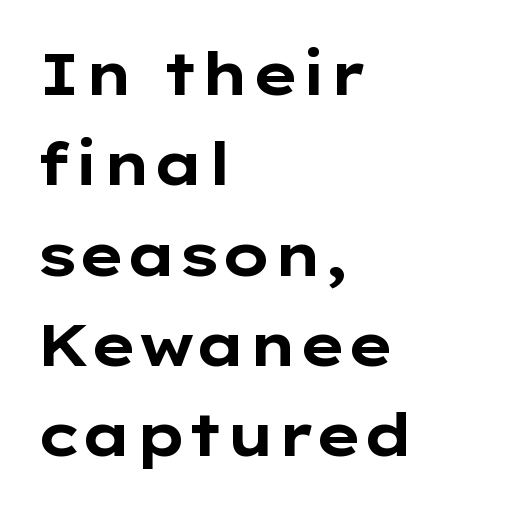
Q: Is the text bold? A: Yes.
Q: Is the text italic (slanted)? A: No, it is upright.
Q: Is the typeface a serif or a sans-serif typeface? A: Sans-serif.
Q: Is the text underlined? A: No.
Q: How is the paragraph aligned? A: Left-aligned.
Q: Is the spacing between letters normal or unusually wide? A: Normal.
Q: Is the spacing between lines tight, normal or loose? A: Normal.
Q: Width (condensed, normal, or wide)? A: Wide.
Q: Stroke contrast? A: Low.
Q: x-height? A: Medium.
Q: Monospaced? A: No.
